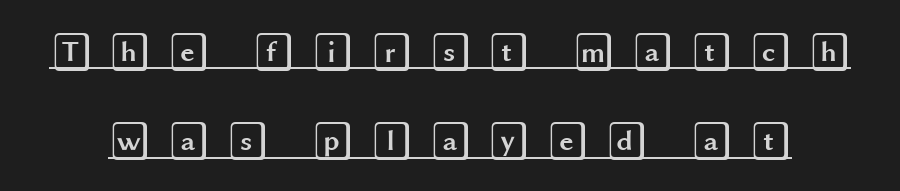
{"italic": "no", "width": "wide", "x_height": "large", "underline": "yes", "line_spacing": "loose", "line_spacing_ratio": 2.29, "letter_spacing": "wide", "letter_spacing_em": 0.41, "glyph_px": 39}
